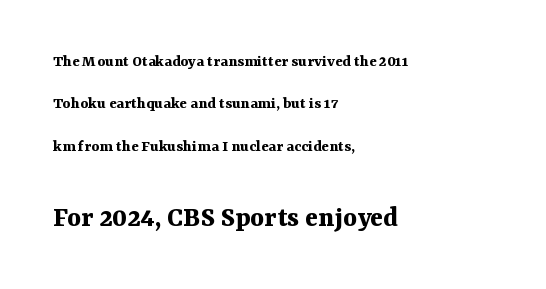
The image shows 30 px bold serif type, upright; set left-aligned, loose line spacing (2.5x), normal letter spacing, not underlined; the second (bottom) block is 1.76x larger; medium stroke contrast and a medium x-height.
